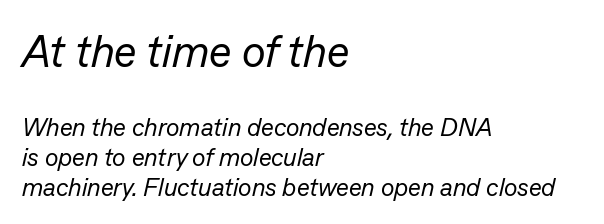
The image shows 44 px regular-weight type, italic (leaning right); set left-aligned, line spacing 1.2x, normal letter spacing, not underlined; the first (top) block is 1.76x larger; low stroke contrast and a medium x-height.
